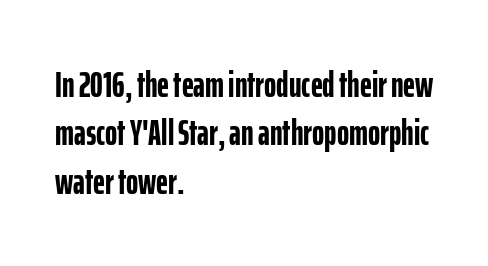
Q: Is the text bold? A: Yes.
Q: Is the text italic (slanted)? A: No, it is upright.
Q: Is the typeface a serif or a sans-serif typeface? A: Sans-serif.
Q: Is the text underlined? A: No.
Q: How is the paragraph aligned? A: Left-aligned.
Q: Is the spacing between letters normal or unusually wide? A: Normal.
Q: Is the spacing between lines tight, normal or loose? A: Normal.
Q: Width (condensed, normal, or wide)? A: Condensed.
Q: Stroke contrast? A: Low.
Q: x-height? A: Medium.
Q: Monospaced? A: No.
